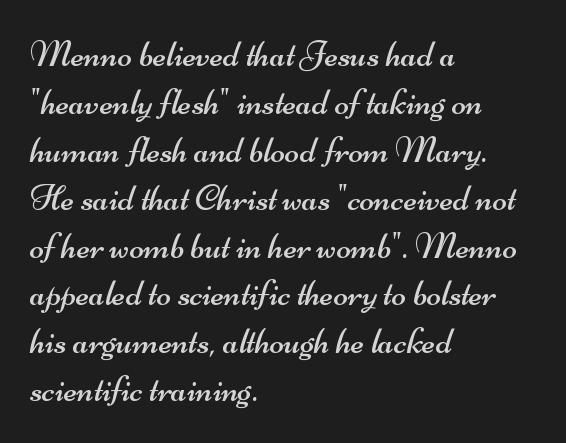
The image shows 38 px regular-weight, wide sans-serif type; set left-aligned, normal line spacing (1.26x), normal letter spacing, not underlined; medium stroke contrast and a small x-height.
